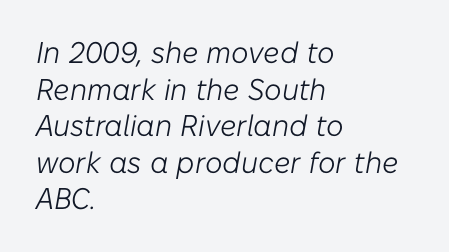
Q: Is the text bold? A: No.
Q: Is the text italic (slanted)? A: Yes, it leans right by about 10 degrees.
Q: Is the text underlined? A: No.
Q: How is the paragraph aligned? A: Left-aligned.
Q: Is the spacing between letters normal or unusually wide? A: Normal.
Q: Width (condensed, normal, or wide)? A: Normal.
Q: Stroke contrast? A: Low.
Q: x-height? A: Medium.
Q: Monospaced? A: No.
